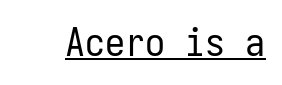
The rendering keeps characters at their native spacing. Grotesque or geometric, the face here clearly has no serifs. If you drew a line through each stem, it would be perfectly vertical. Note the uniform advance width — an 'i' takes as much space as an 'm'. Underlined type.
